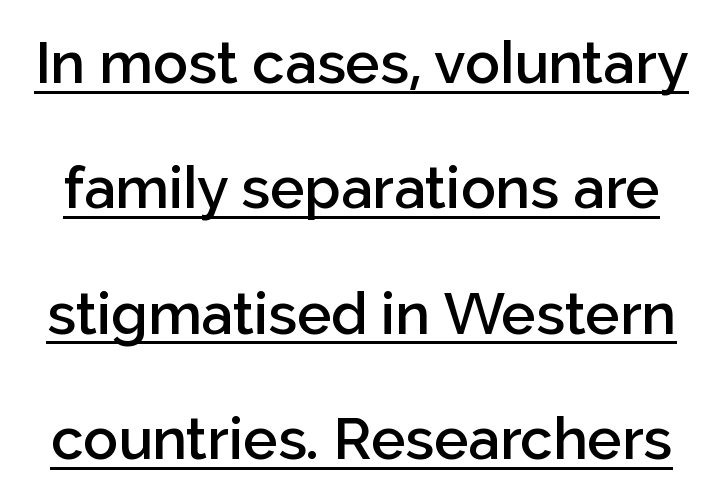
{"serif": "no", "italic": "no", "bold": "semi", "weight": "semibold", "width": "normal", "stroke_contrast": "low", "x_height": "medium", "monospaced": "no", "underline": "yes", "line_spacing": "loose", "line_spacing_ratio": 2.16, "letter_spacing": "normal", "letter_spacing_em": 0.0, "glyph_px": 58}
